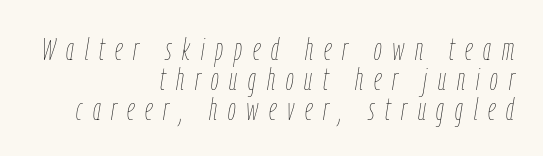
Q: Is the text bold? A: No.
Q: Is the text italic (slanted)? A: Yes, it leans right by about 9 degrees.
Q: Is the text underlined? A: No.
Q: How is the paragraph aligned? A: Right-aligned.
Q: Is the spacing between letters normal or unusually wide? A: Unusually wide.
Q: Is the spacing between lines tight, normal or loose? A: Tight.
Q: Width (condensed, normal, or wide)? A: Condensed.
Q: Stroke contrast? A: Low.
Q: x-height? A: Medium.
Q: Monospaced? A: No.
